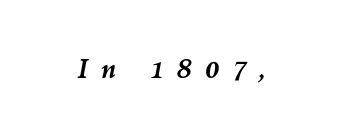
Has an underline been added? It has not. The typesetting leans heavy: a genuine bold. Observe the lean: these are italic letterforms. Look at the tracking — it's clearly loosened, letters drifting apart.
